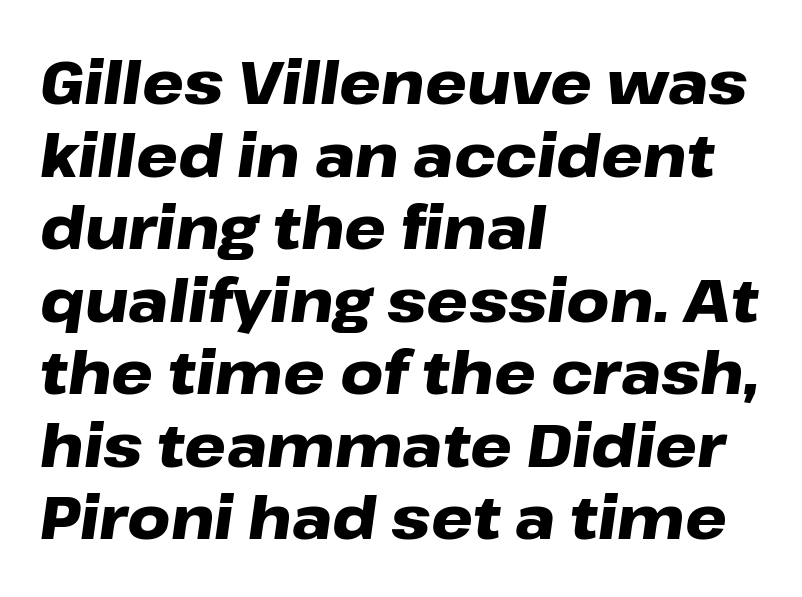
The letterforms sit shoulder to shoulder at normal distance. How heavy is the stroke? Heavy — this is a bold. This sample uses an oblique cut, with every glyph tilted off the vertical. Type without underlining.
